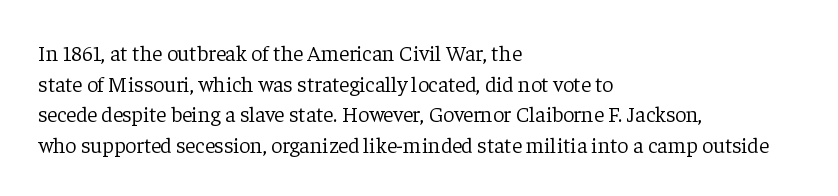
{"italic": "no", "bold": "no", "underline": "no", "align": "left", "line_spacing": "normal", "line_spacing_ratio": 1.39, "letter_spacing": "normal", "letter_spacing_em": 0.0, "glyph_px": 22}
